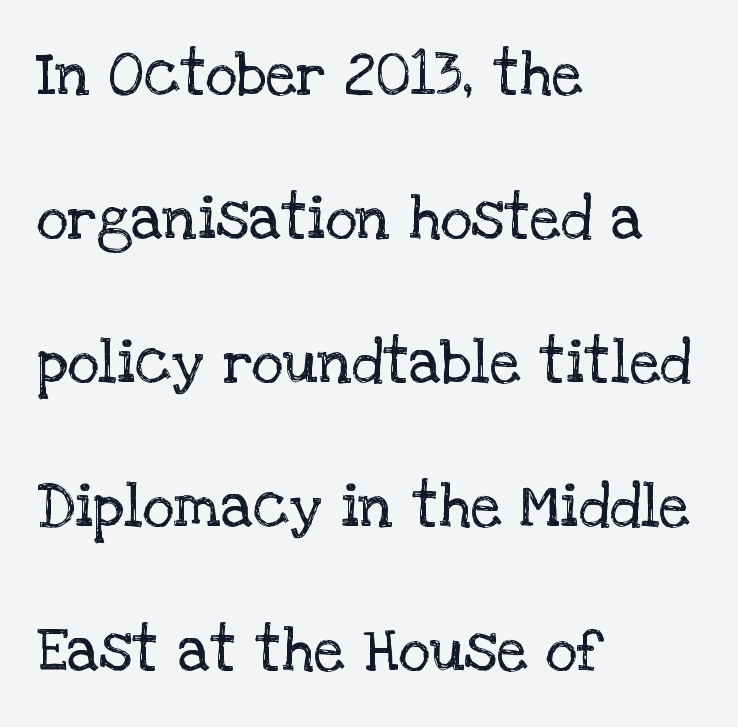
The letterforms sit at book weight or below. The space directly below the letters is spotless. Looks like regular typesetting: each glyph gets only the width it needs. Short note: letters normally spaced. The rendering shows small feet on the letterforms — a serif design.
